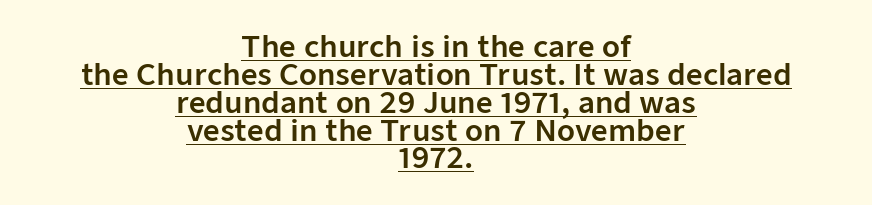
Q: Is the text italic (slanted)? A: No, it is upright.
Q: Is the typeface a serif or a sans-serif typeface? A: Sans-serif.
Q: Is the text underlined? A: Yes.
Q: How is the paragraph aligned? A: Centered.
Q: Is the spacing between letters normal or unusually wide? A: Normal.
Q: Is the spacing between lines tight, normal or loose? A: Tight.
Q: Width (condensed, normal, or wide)? A: Normal.
Q: Stroke contrast? A: Low.
Q: x-height? A: Medium.
Q: Monospaced? A: No.
